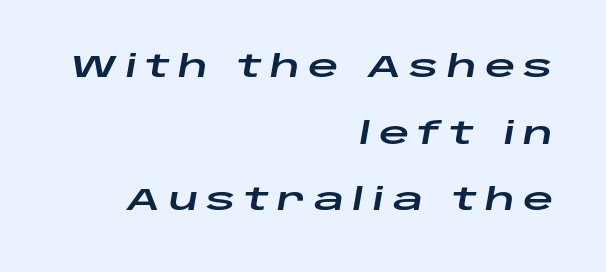
{"italic": "yes", "lean": "right", "slant_degrees": 10, "width": "wide", "stroke_contrast": "low", "x_height": "large", "monospaced": "no", "underline": "no", "align": "right", "line_spacing": "loose", "line_spacing_ratio": 2.22, "letter_spacing": "wide", "letter_spacing_em": 0.27, "glyph_px": 30}
